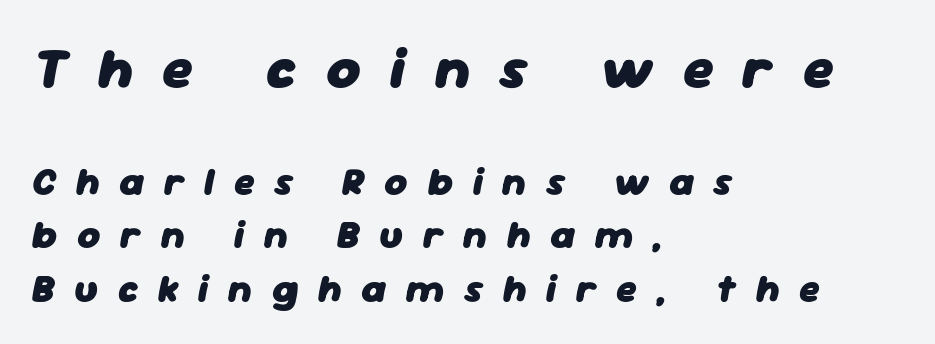
The image shows 58 px heavy type, italic (leaning right); set left-aligned, normal line spacing (1.37x), unusually wide letter spacing (+0.5 em), not underlined; the first (top) block is 1.49x larger; low stroke contrast and a medium x-height.
